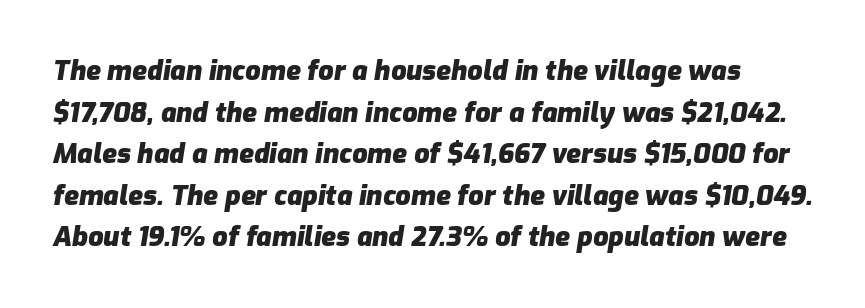
The image shows 27 px bold type, italic (leaning right); set normal line spacing (1.54x), normal letter spacing, not underlined.
